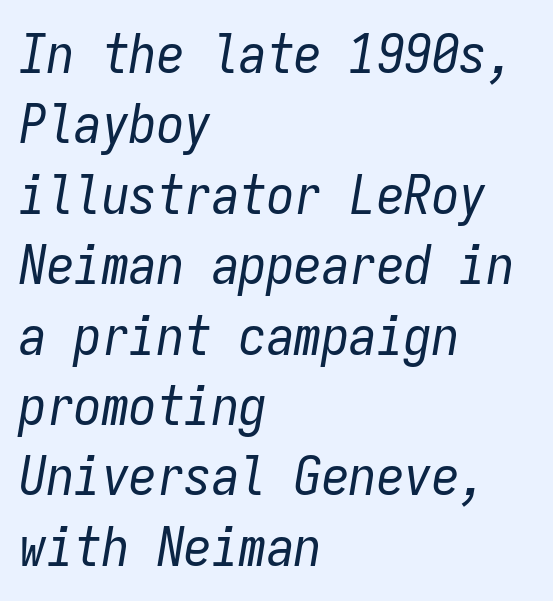
Q: Is the text bold? A: No.
Q: Is the text italic (slanted)? A: Yes, it leans right by about 9 degrees.
Q: Is the text underlined? A: No.
Q: How is the paragraph aligned? A: Left-aligned.
Q: Is the spacing between letters normal or unusually wide? A: Normal.
Q: Is the spacing between lines tight, normal or loose? A: Normal.
Q: Width (condensed, normal, or wide)? A: Condensed.
Q: Stroke contrast? A: Low.
Q: x-height? A: Medium.
Q: Monospaced? A: Yes.
